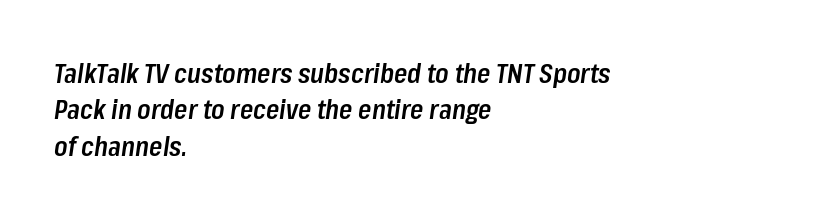
Q: Is the text bold? A: Semi-bold.
Q: Is the text italic (slanted)? A: Yes, it leans right by about 8 degrees.
Q: Is the text underlined? A: No.
Q: How is the paragraph aligned? A: Left-aligned.
Q: Is the spacing between letters normal or unusually wide? A: Normal.
Q: Is the spacing between lines tight, normal or loose? A: Normal.
